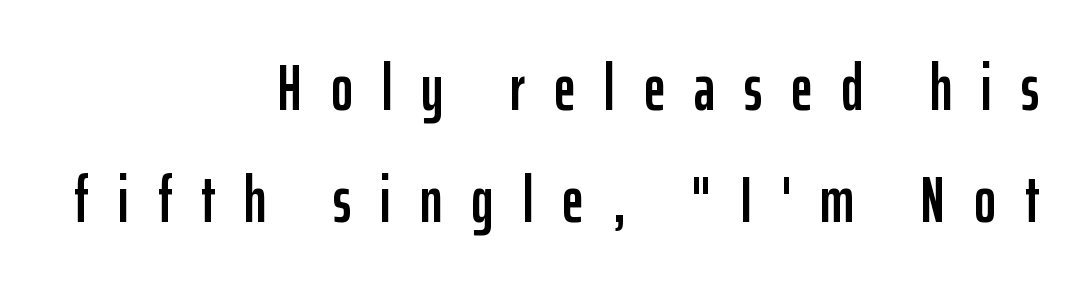
Q: Is the text italic (slanted)? A: No, it is upright.
Q: Is the typeface a serif or a sans-serif typeface? A: Sans-serif.
Q: Is the text underlined? A: No.
Q: How is the paragraph aligned? A: Right-aligned.
Q: Is the spacing between letters normal or unusually wide? A: Unusually wide.
Q: Is the spacing between lines tight, normal or loose? A: Normal.
Q: Width (condensed, normal, or wide)? A: Condensed.
Q: Stroke contrast? A: Low.
Q: x-height? A: Medium.
Q: Monospaced? A: No.
